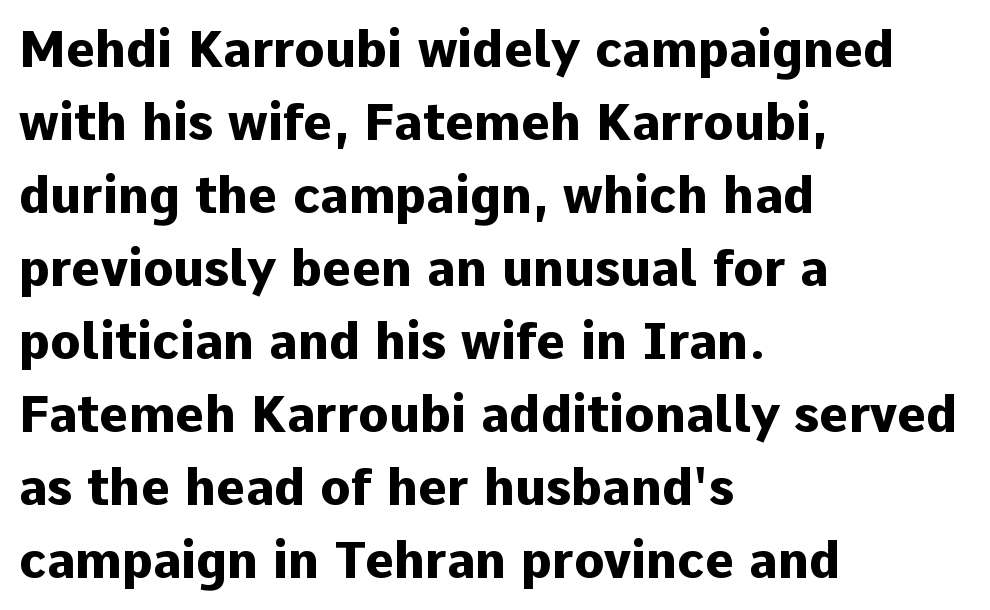
{"serif": "no", "italic": "no", "bold": "yes", "weight": "heavy", "width": "normal", "stroke_contrast": "low", "x_height": "medium", "monospaced": "no", "underline": "no", "align": "left", "line_spacing": "normal", "line_spacing_ratio": 1.46, "letter_spacing": "normal", "letter_spacing_em": 0.0, "glyph_px": 50}
